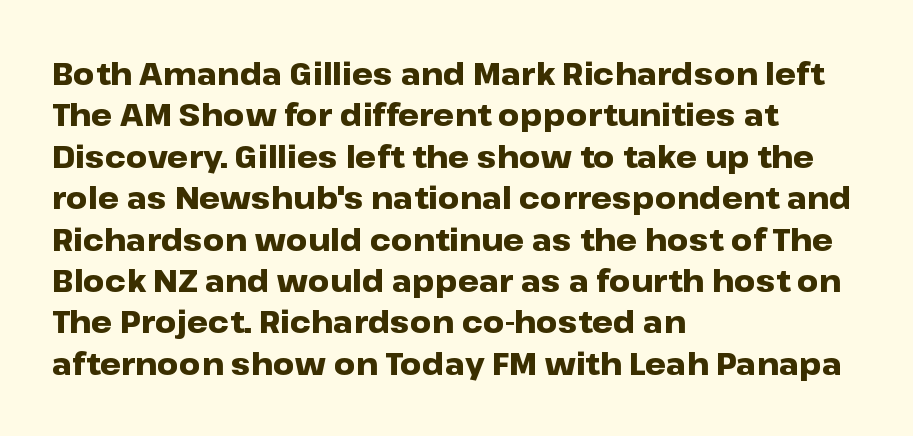
{"serif": "no", "italic": "no", "bold": "yes", "weight": "heavy", "width": "wide", "stroke_contrast": "low", "x_height": "medium", "monospaced": "no", "underline": "no", "align": "left", "line_spacing": "normal", "line_spacing_ratio": 1.38, "letter_spacing": "normal", "letter_spacing_em": 0.0, "glyph_px": 30}
